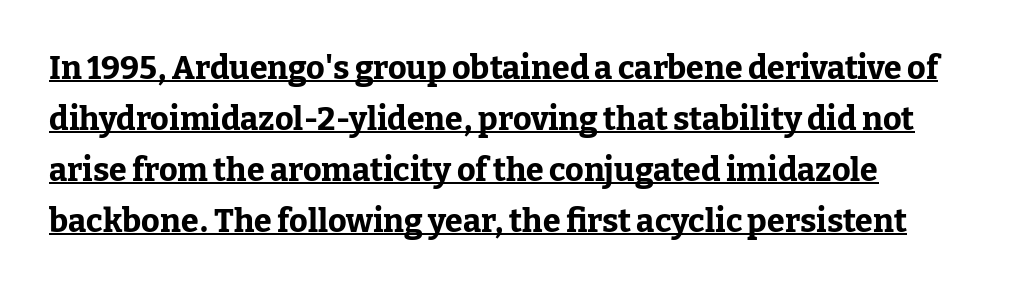
The image shows 32 px bold serif type, upright; set left-aligned, normal line spacing (1.59x), normal letter spacing, underlined; low stroke contrast and a medium x-height.
